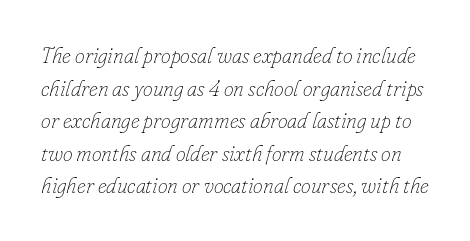
Q: Is the text bold? A: No.
Q: Is the text italic (slanted)? A: Yes, it leans right by about 16 degrees.
Q: Is the text underlined? A: No.
Q: Is the spacing between letters normal or unusually wide? A: Normal.
Q: Is the spacing between lines tight, normal or loose? A: Normal.
